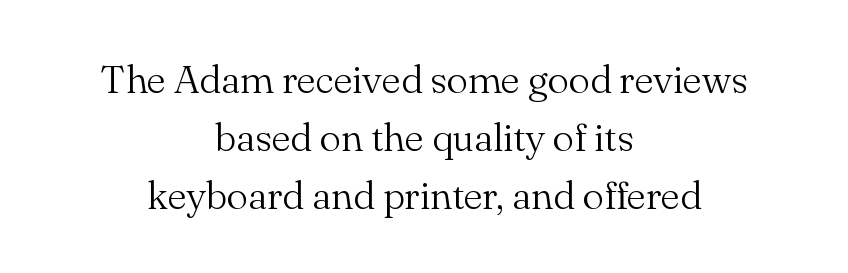
Q: Is the text bold? A: No.
Q: Is the text italic (slanted)? A: No, it is upright.
Q: Is the typeface a serif or a sans-serif typeface? A: Serif.
Q: Is the text underlined? A: No.
Q: How is the paragraph aligned? A: Centered.
Q: Is the spacing between letters normal or unusually wide? A: Normal.
Q: Is the spacing between lines tight, normal or loose? A: Normal.
Q: Width (condensed, normal, or wide)? A: Normal.
Q: Stroke contrast? A: Medium.
Q: x-height? A: Small.
Q: Monospaced? A: No.
